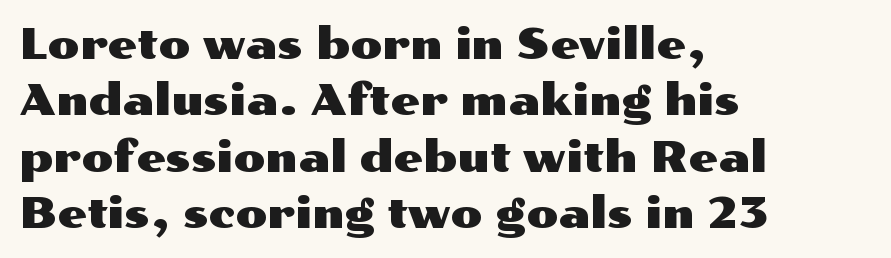
The image shows 42 px wide sans-serif type, upright; set left-aligned, normal line spacing (1.34x), normal letter spacing, not underlined; medium stroke contrast and a medium x-height.
